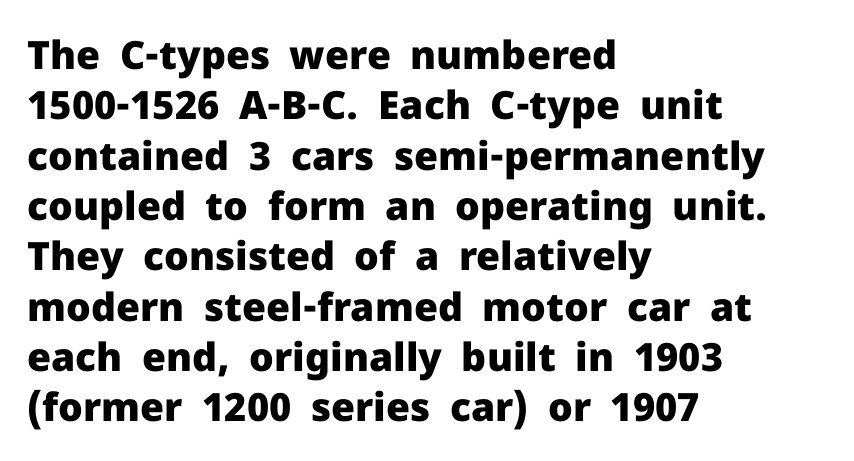
The line texture is even and compact thanks to regular tracking. Students, observe: this is what conventionally led text looks like. Nope, not italic — everything's standing straight. These words are printed bold, with thick strokes throughout. This sample is left-justified, so line endings fall wherever the words run out.
